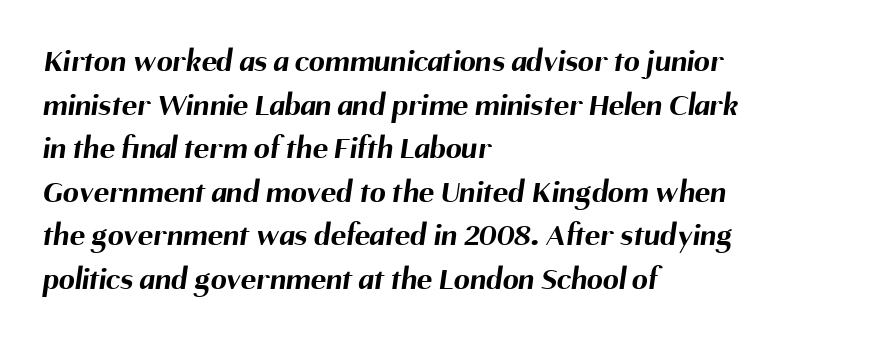
The image shows 32 px bold sans-serif type; set left-aligned, normal line spacing (1.36x), normal letter spacing, not underlined; medium stroke contrast and a medium x-height.
